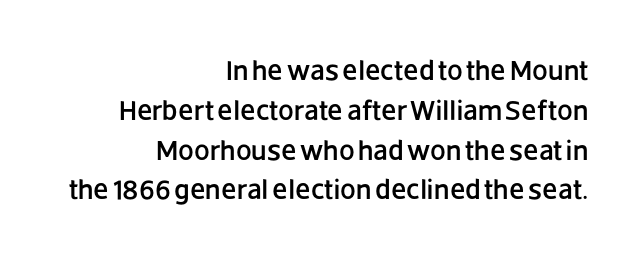
The image shows 28 px sans-serif type, upright; set right-aligned, normal line spacing (1.42x), normal letter spacing, not underlined; low stroke contrast and a large x-height.
